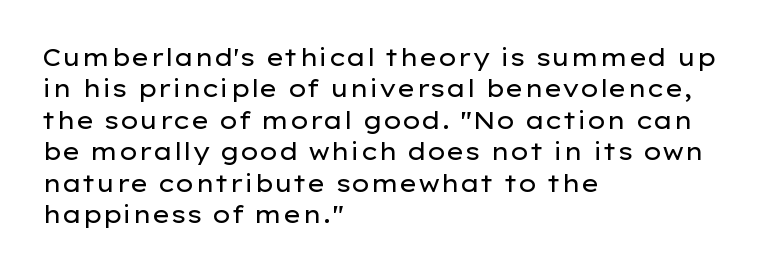
What stands out about the letter spacing? Nothing — it is the standard amount. Unmarked baselines from the first word to the last. The rendering anchors every line to the left-hand side. Regarding leading, the lines here are spaced in the standard way. Compared with a typical body face, this is equally light or lighter still. In terms of posture, this sample is upright.
